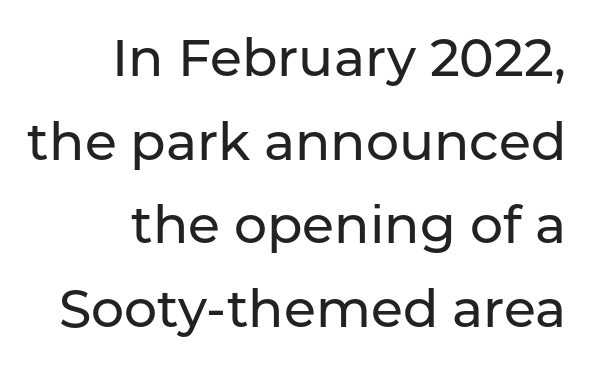
The image shows 52 px sans-serif type, upright; set right-aligned, normal line spacing (1.61x), normal letter spacing, not underlined; low stroke contrast and a medium x-height.
